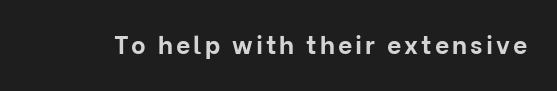
Weight check: bold — yes, fully. Ascenders rise straight up at ninety degrees. The string is rendered with underlining switched off.
